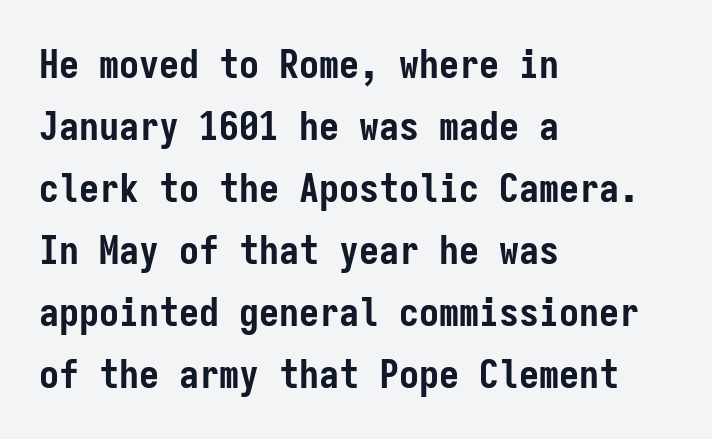
Normally led — the rows are evenly, conventionally spaced. Looks like terminal output: every glyph gets an equal slot. The letters sit at their default tracking, neither squeezed nor spread. A roman cut, with each character standing at attention.
